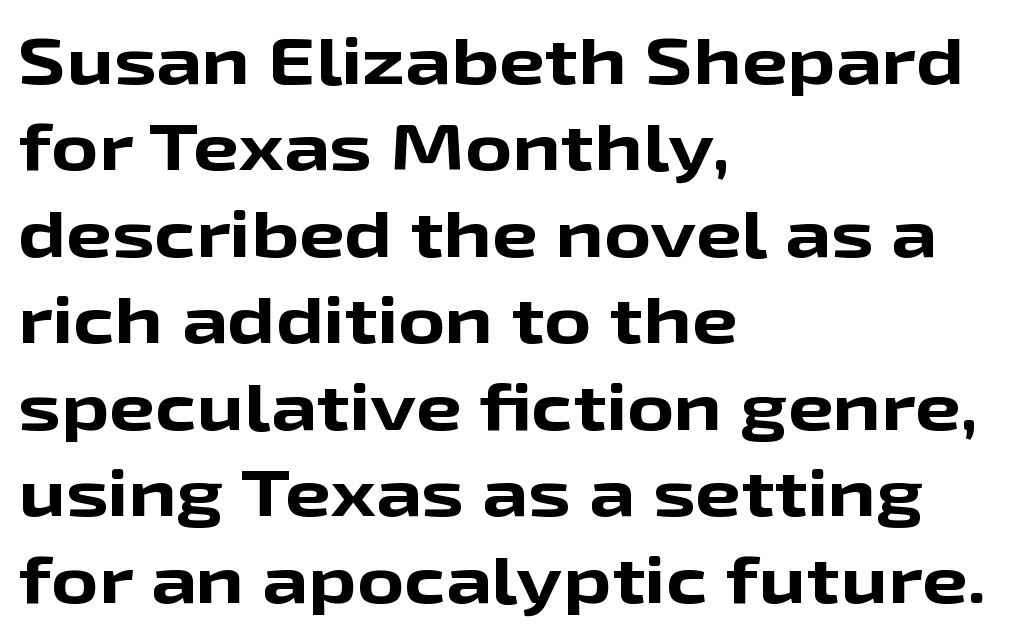
{"serif": "no", "italic": "no", "bold": "yes", "weight": "bold", "width": "wide", "stroke_contrast": "low", "x_height": "medium", "monospaced": "no", "underline": "no", "align": "left", "line_spacing": "normal", "line_spacing_ratio": 1.33, "letter_spacing": "normal", "letter_spacing_em": 0.0, "glyph_px": 65}
